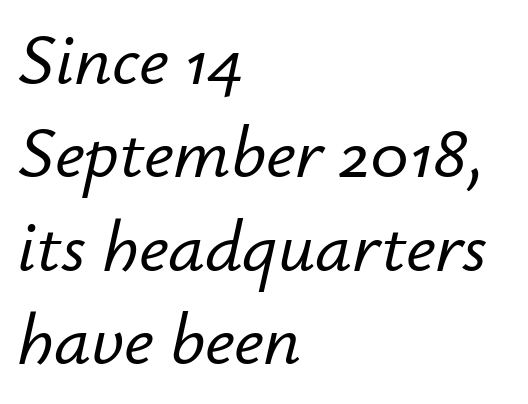
The image shows 73 px text type, italic (leaning right); set left-aligned, normal line spacing (1.28x), normal letter spacing, not underlined; low stroke contrast and a small x-height.
